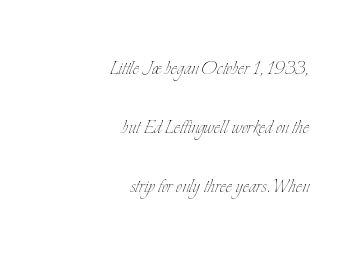
{"bold": "no", "underline": "no", "align": "right", "line_spacing": "loose", "line_spacing_ratio": 2.46, "letter_spacing": "normal", "letter_spacing_em": 0.0, "glyph_px": 24}
